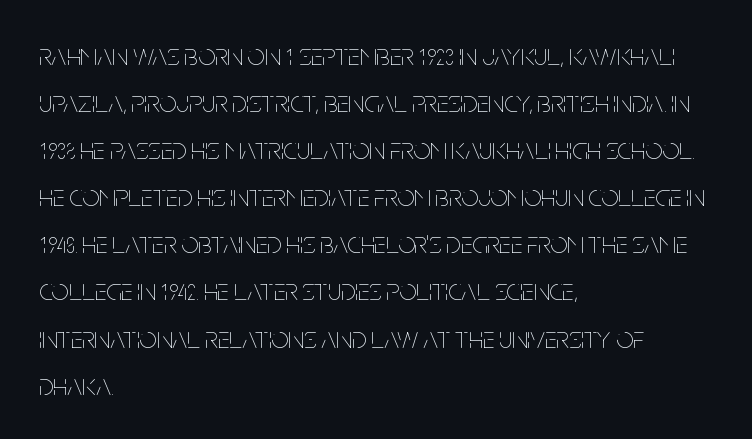
Q: Is the text bold? A: No.
Q: Is the text italic (slanted)? A: No, it is upright.
Q: Is the text underlined? A: No.
Q: How is the paragraph aligned? A: Left-aligned.
Q: Is the spacing between letters normal or unusually wide? A: Normal.
Q: Is the spacing between lines tight, normal or loose? A: Normal.
Q: Width (condensed, normal, or wide)? A: Condensed.
Q: Stroke contrast? A: Low.
Q: x-height? A: Large.
Q: Monospaced? A: No.
